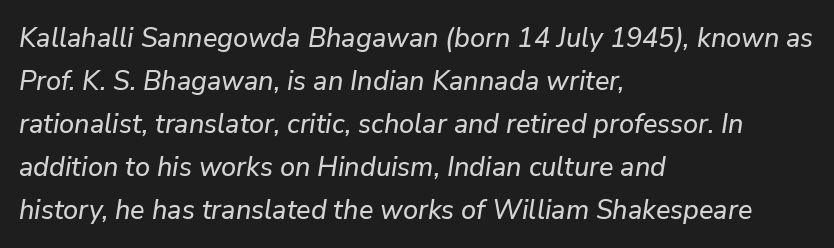
Descender tails drop into unmarked territory. This rendering leaves character spacing at its baseline value. Which margin do the lines hug? The left one — the right edge is uneven. Leading: standard. These lines were composed using italics.
